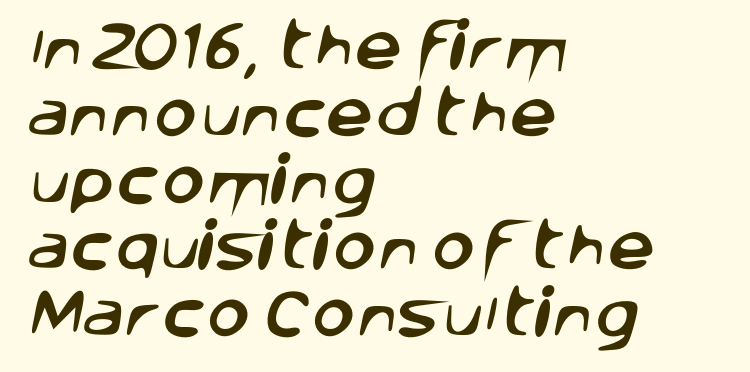
{"serif": "no", "width": "normal", "stroke_contrast": "low", "x_height": "large", "monospaced": "no", "underline": "no", "align": "left", "line_spacing": "normal", "line_spacing_ratio": 1.26, "letter_spacing": "normal", "letter_spacing_em": 0.0, "glyph_px": 53}
